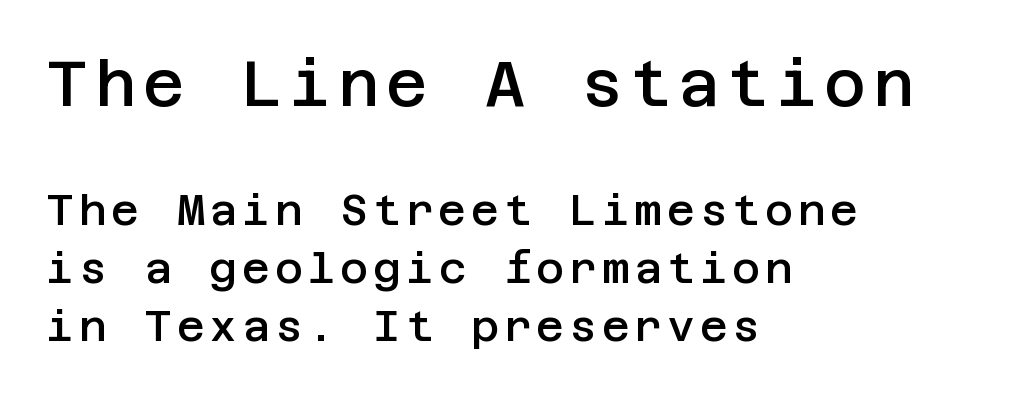
Q: Is the text bold? A: Semi-bold.
Q: Is the text italic (slanted)? A: No, it is upright.
Q: Is the typeface a serif or a sans-serif typeface? A: Sans-serif.
Q: Is the text underlined? A: No.
Q: How is the paragraph aligned? A: Left-aligned.
Q: Is the spacing between lines tight, normal or loose? A: Normal.
Q: Which block of text is set in a larger size, the first (top) or the second (bottom)? A: The first (top) one.
Q: Width (condensed, normal, or wide)? A: Normal.
Q: Stroke contrast? A: Low.
Q: x-height? A: Large.
